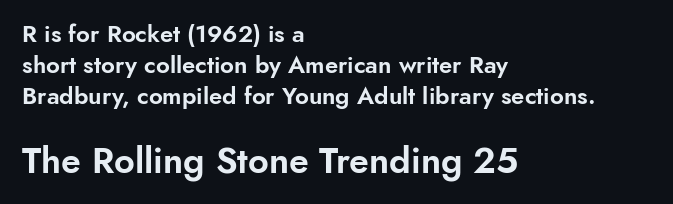
Character size in the trailing block exceeds that of the leading block. Regarding leading, the lines here are spaced in the standard way. Observe the ordinary spacing: letters are neighbours, not strangers. Upright lettering throughout. Only glyphs here, with clear space below each row.
